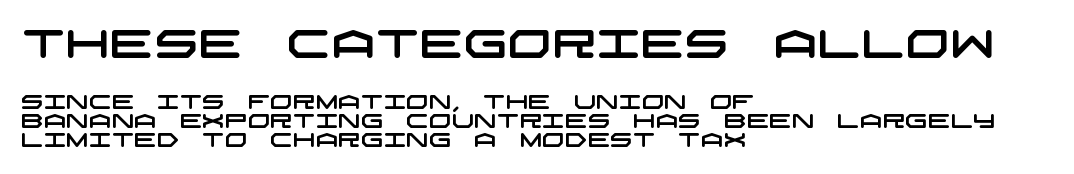
Students, note that the glyphs here touch the page at normal intervals. Examine the stroke ends and you'll find no serifs. What's the leading like? Squeezed, with rows nearly overlapping. The typesetter chose a ragged-right arrangement here.
